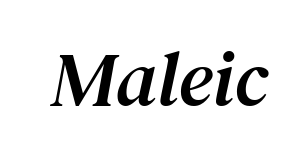
Decoration check: the copy has no underline. Does extra space separate the letters? No, they use regular spacing. The lettering tilts uniformly, giving the passage an italic look. Each letter keeps its own natural width here, so spacing adapts to shape.
